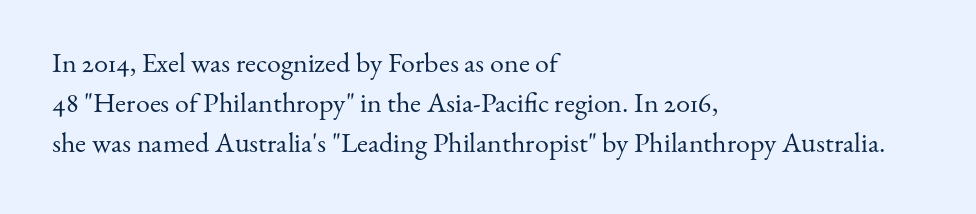
{"serif": "yes", "italic": "no", "bold": "no", "weight": "regular", "width": "normal", "stroke_contrast": "medium", "x_height": "small", "monospaced": "no", "underline": "no", "align": "left", "line_spacing": "normal", "line_spacing_ratio": 1.43, "letter_spacing": "normal", "letter_spacing_em": 0.0, "glyph_px": 28}
